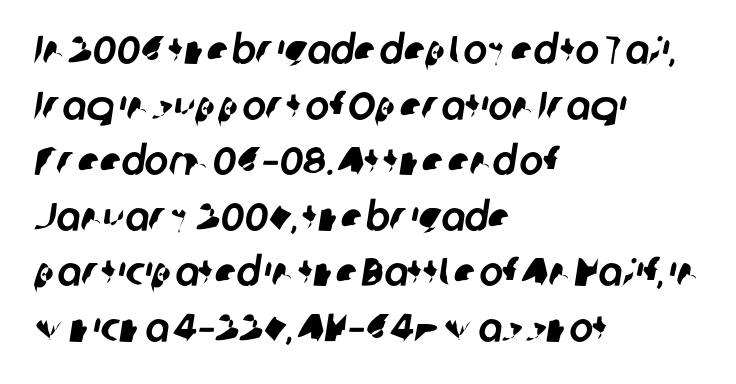
{"serif": "no", "width": "normal", "stroke_contrast": "low", "x_height": "medium", "monospaced": "no", "underline": "no", "align": "left", "line_spacing": "normal", "line_spacing_ratio": 1.39, "letter_spacing": "normal", "letter_spacing_em": 0.0, "glyph_px": 40}
